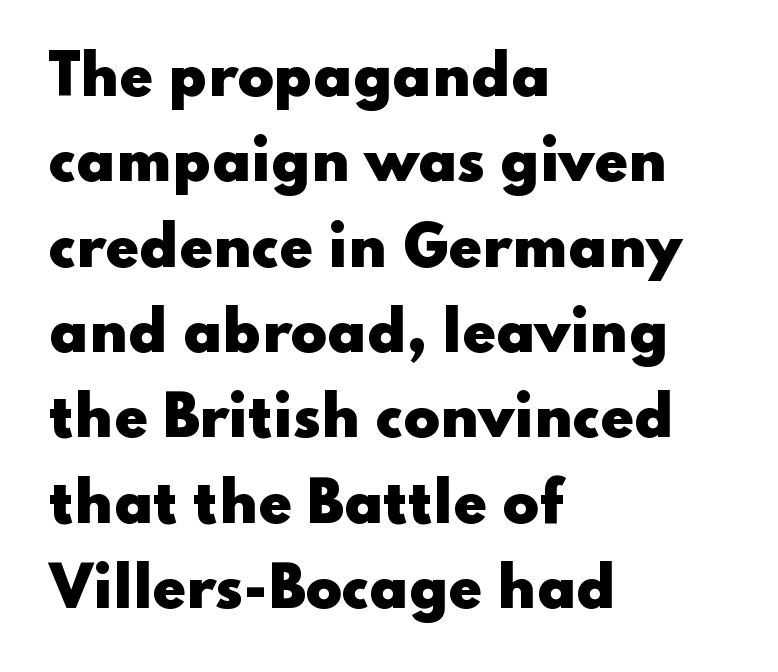
The image shows 54 px heavy, wide sans-serif type, upright; set left-aligned, normal line spacing (1.58x), normal letter spacing, not underlined; low stroke contrast and a small x-height.
